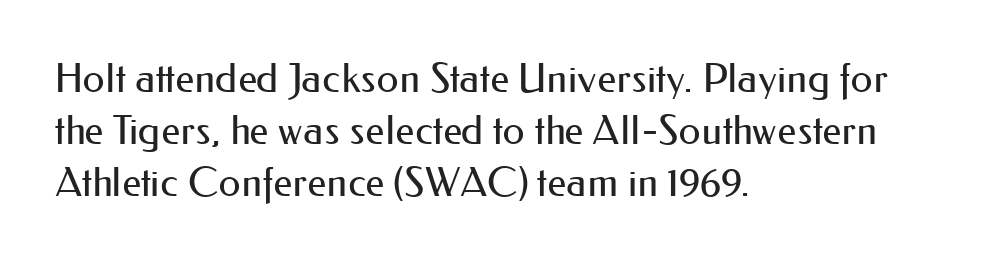
Reading down the column, the eye jumps a familiar distance to each next line. Left-aligned paragraph, ragged on the right. Character widths vary here, with narrow letters taking less room than wide ones. Ink coverage per letter is moderate at most. Check the space under the baseline: it is left empty. Posture: straight, roman, zero tilt.
